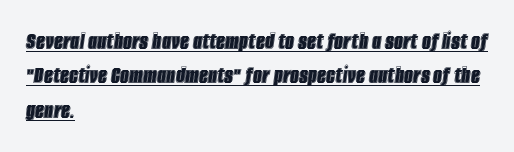
The image shows 25 px text type, italic (leaning right); set left-aligned, normal line spacing (1.38x), normal letter spacing, underlined.
